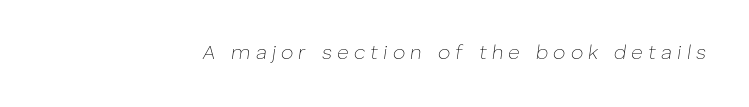
The typography opts for an oblique posture over an upright one. Stroke thickness stays within the range of a standard reading face or lighter. There is plenty of visible air inserted between adjacent glyphs. This rendering features lettering with no underline.
